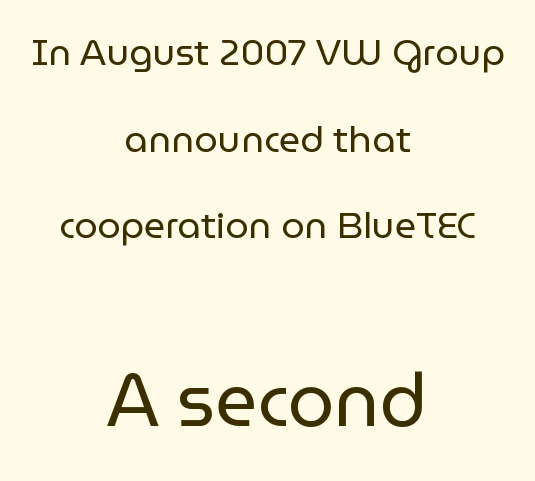
{"serif": "no", "italic": "no", "bold": "no", "weight": "regular", "width": "normal", "stroke_contrast": "low", "x_height": "medium", "monospaced": "no", "underline": "no", "align": "center", "line_spacing": "loose", "line_spacing_ratio": 2.34, "letter_spacing": "normal", "letter_spacing_em": 0.0, "larger_block": "second", "size_ratio": 2.0, "glyph_px": 74}
